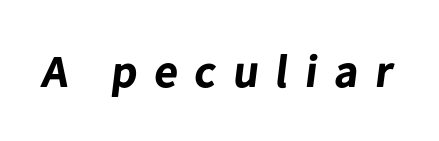
{"serif": "no", "bold": "yes", "weight": "bold", "width": "normal", "stroke_contrast": "low", "x_height": "medium", "monospaced": "no", "underline": "no", "letter_spacing": "wide", "letter_spacing_em": 0.37, "glyph_px": 46}
